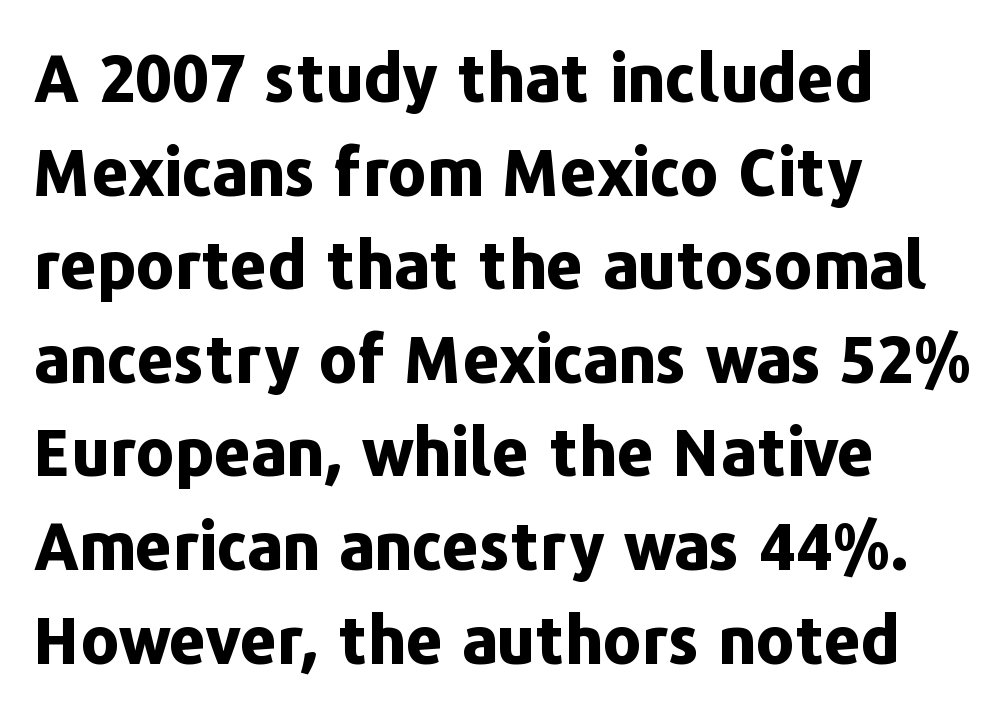
Q: Is the text bold? A: Yes.
Q: Is the text italic (slanted)? A: No, it is upright.
Q: Is the typeface a serif or a sans-serif typeface? A: Sans-serif.
Q: Is the text underlined? A: No.
Q: How is the paragraph aligned? A: Left-aligned.
Q: Is the spacing between letters normal or unusually wide? A: Normal.
Q: Is the spacing between lines tight, normal or loose? A: Normal.
Q: Width (condensed, normal, or wide)? A: Normal.
Q: Stroke contrast? A: Low.
Q: x-height? A: Medium.
Q: Monospaced? A: No.
